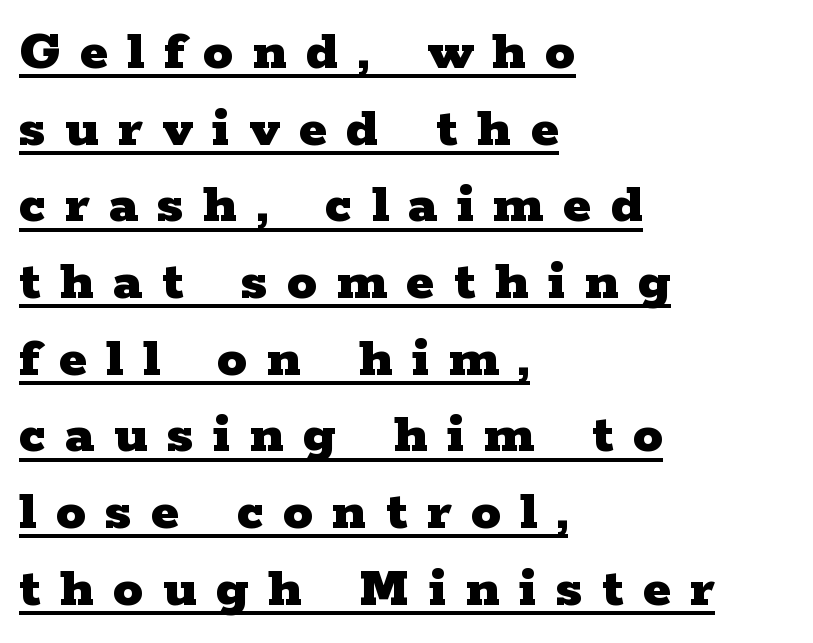
{"serif": "yes", "italic": "no", "bold": "yes", "weight": "heavy", "width": "wide", "stroke_contrast": "low", "x_height": "medium", "monospaced": "no", "underline": "yes", "align": "left", "line_spacing": "normal", "line_spacing_ratio": 1.3, "letter_spacing": "wide", "letter_spacing_em": 0.33, "glyph_px": 59}
